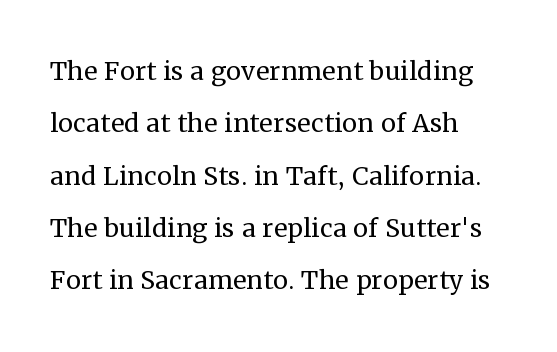
Q: Is the text bold? A: No.
Q: Is the text italic (slanted)? A: No, it is upright.
Q: Is the typeface a serif or a sans-serif typeface? A: Serif.
Q: Is the text underlined? A: No.
Q: How is the paragraph aligned? A: Left-aligned.
Q: Is the spacing between letters normal or unusually wide? A: Normal.
Q: Is the spacing between lines tight, normal or loose? A: Normal.
Q: Width (condensed, normal, or wide)? A: Normal.
Q: Stroke contrast? A: Medium.
Q: x-height? A: Medium.
Q: Monospaced? A: No.
